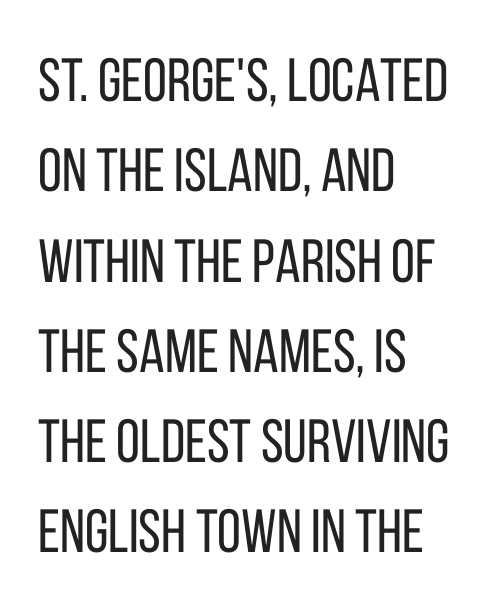
Q: Is the text bold? A: No.
Q: Is the text italic (slanted)? A: No, it is upright.
Q: Is the typeface a serif or a sans-serif typeface? A: Sans-serif.
Q: Is the text underlined? A: No.
Q: How is the paragraph aligned? A: Left-aligned.
Q: Is the spacing between letters normal or unusually wide? A: Normal.
Q: Is the spacing between lines tight, normal or loose? A: Normal.
Q: Width (condensed, normal, or wide)? A: Condensed.
Q: Stroke contrast? A: Low.
Q: x-height? A: Large.
Q: Monospaced? A: No.
